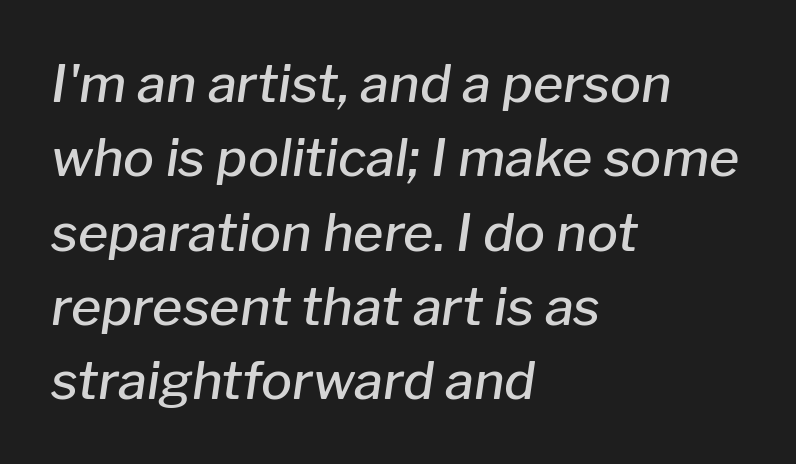
Q: Is the text bold? A: Semi-bold.
Q: Is the text italic (slanted)? A: Yes, it leans right by about 8 degrees.
Q: Is the text underlined? A: No.
Q: How is the paragraph aligned? A: Left-aligned.
Q: Is the spacing between letters normal or unusually wide? A: Normal.
Q: Is the spacing between lines tight, normal or loose? A: Normal.
Q: Width (condensed, normal, or wide)? A: Normal.
Q: Stroke contrast? A: Low.
Q: x-height? A: Medium.
Q: Monospaced? A: No.
